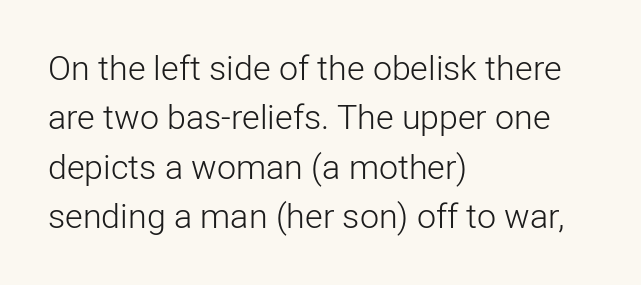
The image shows 34 px light sans-serif type, upright; set left-aligned, normal line spacing (1.45x), normal letter spacing, not underlined; low stroke contrast and a medium x-height.
